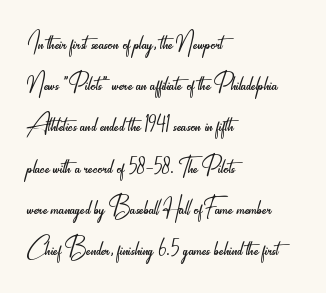
Q: Is the text bold? A: No.
Q: Is the text italic (slanted)? A: Yes.
Q: Is the typeface a serif or a sans-serif typeface? A: Sans-serif.
Q: Is the text underlined? A: No.
Q: How is the paragraph aligned? A: Left-aligned.
Q: Is the spacing between letters normal or unusually wide? A: Normal.
Q: Is the spacing between lines tight, normal or loose? A: Normal.
Q: Width (condensed, normal, or wide)? A: Condensed.
Q: Stroke contrast? A: Low.
Q: x-height? A: Small.
Q: Monospaced? A: No.
